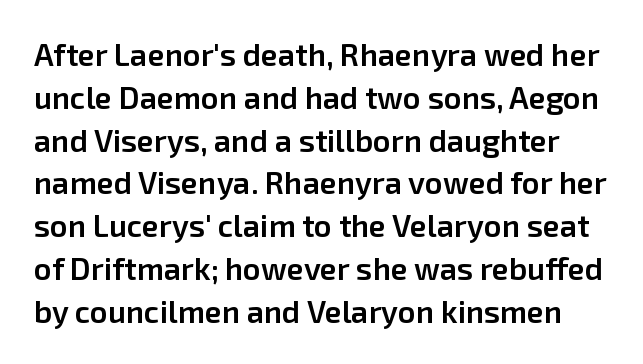
The image shows 31 px semibold sans-serif type, upright; set normal line spacing (1.38x), normal letter spacing, not underlined; low stroke contrast and a medium x-height.
